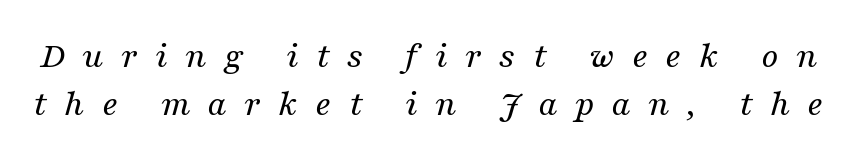
Q: Is the text bold? A: No.
Q: Is the text italic (slanted)? A: Yes, it leans right by about 16 degrees.
Q: Is the typeface a serif or a sans-serif typeface? A: Serif.
Q: Is the text underlined? A: No.
Q: Is the spacing between letters normal or unusually wide? A: Unusually wide.
Q: Is the spacing between lines tight, normal or loose? A: Normal.
Q: Width (condensed, normal, or wide)? A: Normal.
Q: Stroke contrast? A: Medium.
Q: x-height? A: Medium.
Q: Monospaced? A: No.
